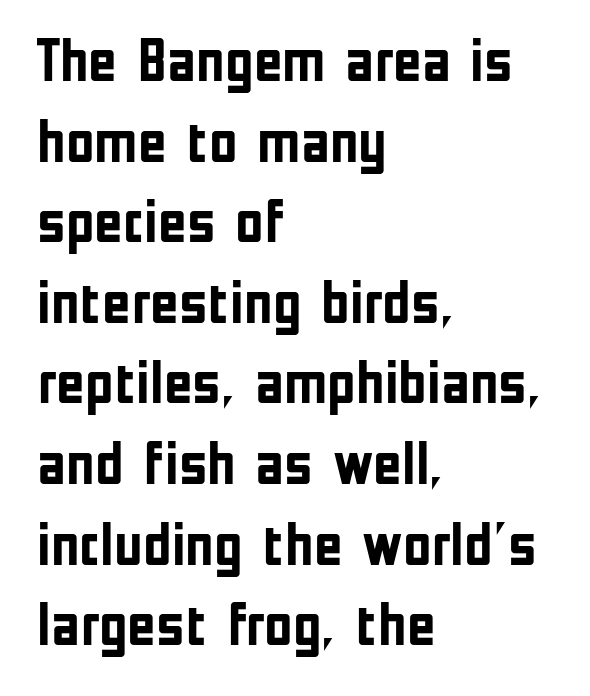
The image shows 62 px semibold, condensed sans-serif type, upright; set left-aligned, normal line spacing (1.3x), normal letter spacing, not underlined; low stroke contrast and a medium x-height.
